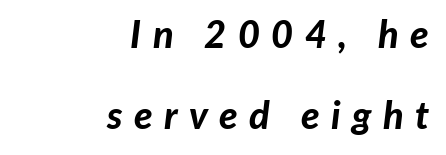
The paragraph shown leans on its right margin. The foot of each line stays bare and open. This sample uses expanded letter spacing, leaving extra air between glyphs. In terms of posture, this sample is oblique. What's the leading like? Stretched, with rows far apart.
